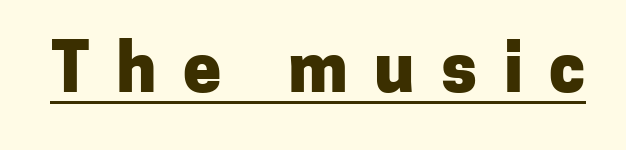
Think of a printed novel: that variable character pitch is what you see here. Ascenders rise straight up at ninety degrees. This rendering features underlined lettering. There is plenty of visible air inserted between adjacent glyphs. You can tell from the bare stems that sans-serif type was used. Caption: bold face, heavy strokes.
